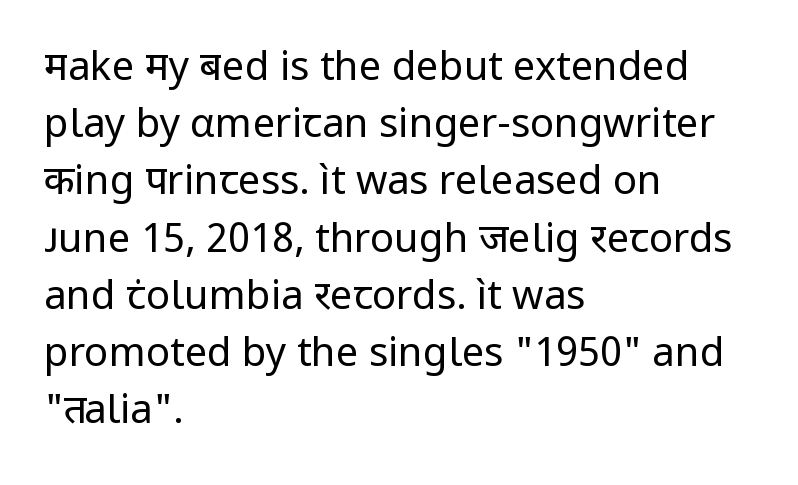
The image shows 40 px regular-weight sans-serif type, upright; set left-aligned, normal line spacing (1.43x), normal letter spacing, not underlined; low stroke contrast and a medium x-height.
